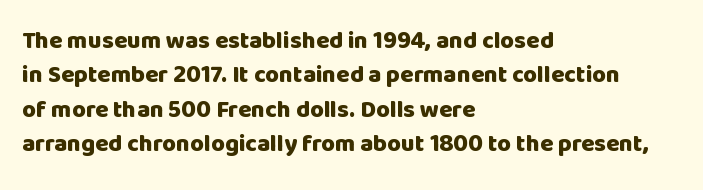
The image shows 24 px bold type, upright; set left-aligned, normal line spacing (1.43x), normal letter spacing, not underlined.
